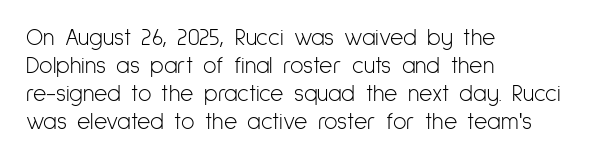
Every stem runs plumb, perpendicular to the baseline. Layout note: lines flush left. Decoration check: the copy has no underline. Short note: letters normally spaced.
